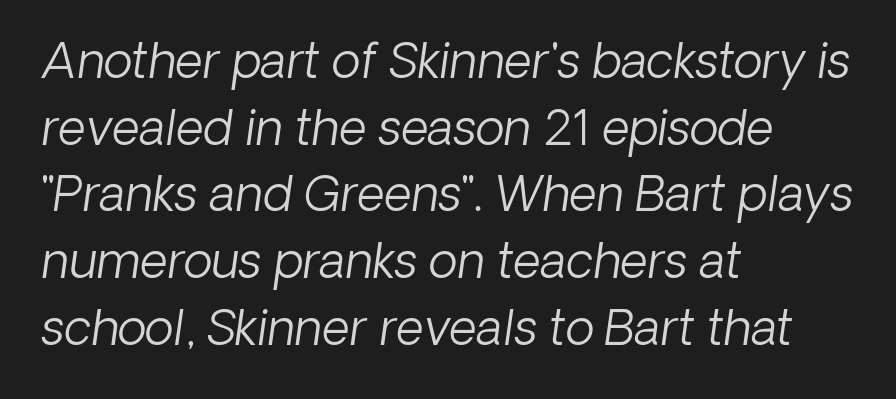
The image shows 48 px light type, italic (leaning right); set left-aligned, normal line spacing (1.39x), normal letter spacing, not underlined; low stroke contrast and a medium x-height.
